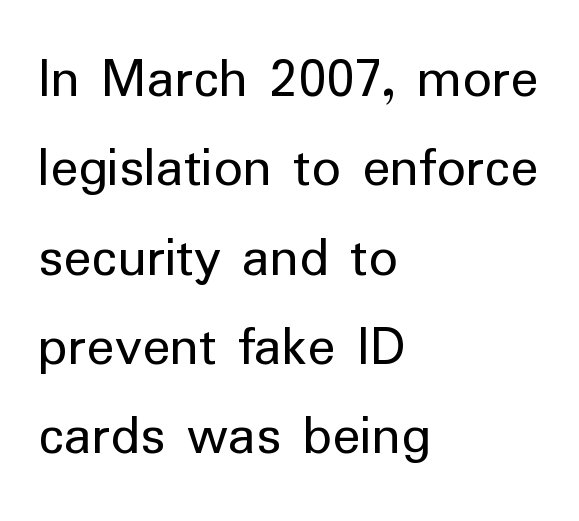
{"serif": "no", "italic": "no", "bold": "no", "weight": "regular", "width": "normal", "stroke_contrast": "low", "x_height": "medium", "monospaced": "no", "underline": "no", "align": "left", "line_spacing": "normal", "line_spacing_ratio": 1.54, "letter_spacing": "normal", "letter_spacing_em": 0.0, "glyph_px": 58}
